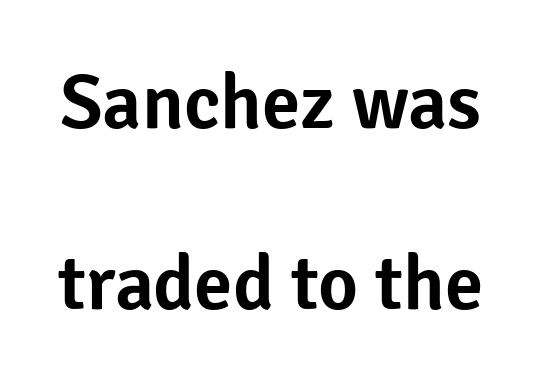
Compared with typical body copy, the letter spacing here is the same. This sample uses a sans-serif face. The space between consecutive lines is lavish. Descenders hang freely into open space. The rendering uses natural spacing where letterforms have individual widths.
